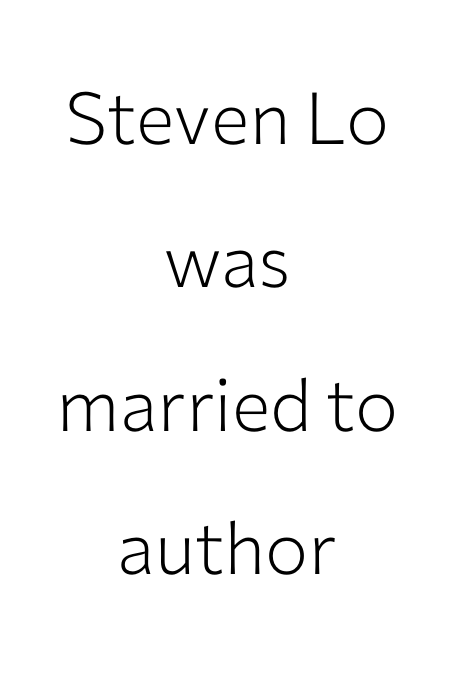
{"serif": "no", "italic": "no", "bold": "no", "weight": "light", "width": "normal", "stroke_contrast": "low", "x_height": "medium", "monospaced": "no", "underline": "no", "align": "center", "line_spacing": "loose", "line_spacing_ratio": 1.99, "letter_spacing": "normal", "letter_spacing_em": 0.0, "glyph_px": 72}
